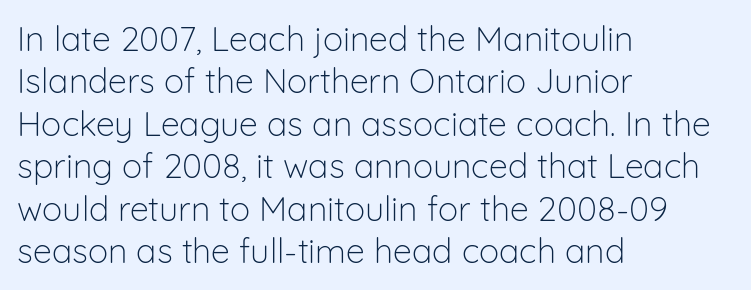
{"serif": "no", "italic": "no", "bold": "no", "weight": "light", "width": "normal", "stroke_contrast": "low", "x_height": "medium", "monospaced": "no", "underline": "no", "align": "left", "line_spacing": "normal", "line_spacing_ratio": 1.25, "letter_spacing": "normal", "letter_spacing_em": 0.0, "glyph_px": 34}
